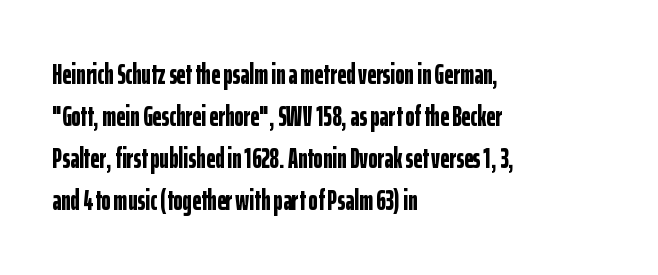
{"serif": "no", "italic": "no", "bold": "yes", "weight": "bold", "width": "condensed", "stroke_contrast": "low", "x_height": "medium", "monospaced": "no", "underline": "no", "align": "left", "line_spacing": "normal", "line_spacing_ratio": 1.5, "letter_spacing": "normal", "letter_spacing_em": 0.0, "glyph_px": 28}
